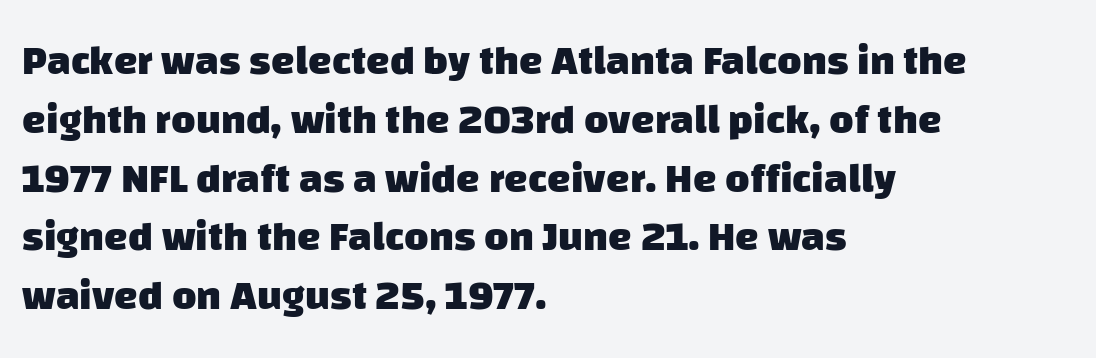
{"serif": "no", "bold": "yes", "weight": "heavy", "width": "normal", "stroke_contrast": "low", "x_height": "large", "monospaced": "no", "underline": "no", "align": "left", "line_spacing": "normal", "line_spacing_ratio": 1.4, "letter_spacing": "normal", "letter_spacing_em": 0.0, "glyph_px": 42}
